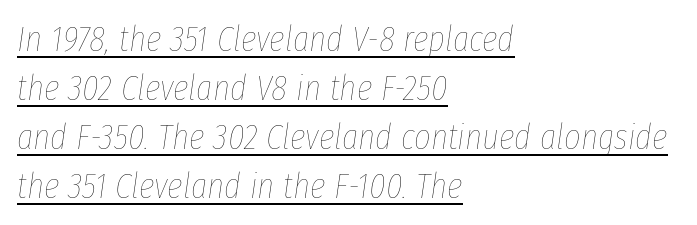
{"italic": "yes", "lean": "right", "slant_degrees": 8, "bold": "no", "weight": "thin", "width": "condensed", "stroke_contrast": "low", "x_height": "medium", "monospaced": "no", "underline": "yes", "align": "left", "line_spacing": "normal", "line_spacing_ratio": 1.36, "letter_spacing": "normal", "letter_spacing_em": 0.0, "glyph_px": 36}
